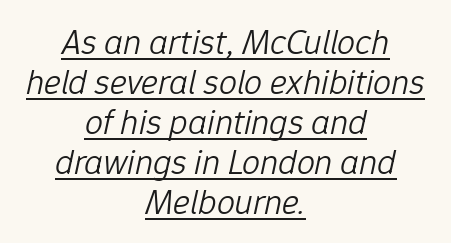
{"italic": "yes", "lean": "right", "slant_degrees": 12, "bold": "no", "weight": "light", "width": "normal", "stroke_contrast": "low", "x_height": "medium", "monospaced": "no", "underline": "yes", "align": "center", "line_spacing": "tight", "line_spacing_ratio": 1.11, "letter_spacing": "normal", "letter_spacing_em": 0.0, "glyph_px": 36}
